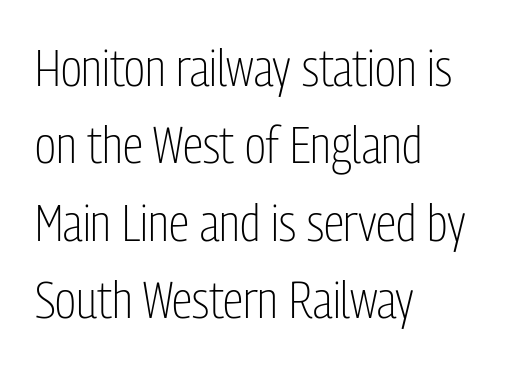
The image shows 52 px light, condensed sans-serif type, upright; set left-aligned, normal line spacing (1.49x), normal letter spacing, not underlined; low stroke contrast and a medium x-height.
